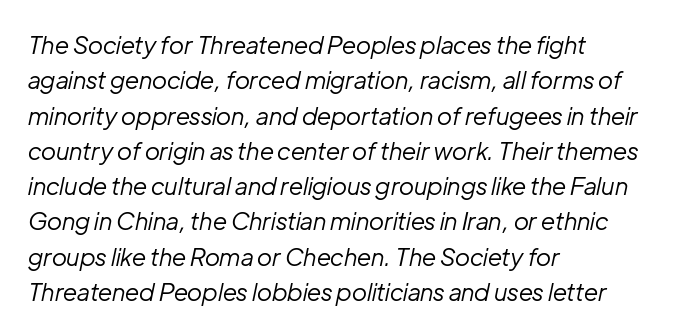
{"italic": "yes", "lean": "right", "slant_degrees": 12, "bold": "no", "underline": "no", "align": "left", "line_spacing": "normal", "line_spacing_ratio": 1.47, "letter_spacing": "normal", "letter_spacing_em": 0.0, "glyph_px": 24}
